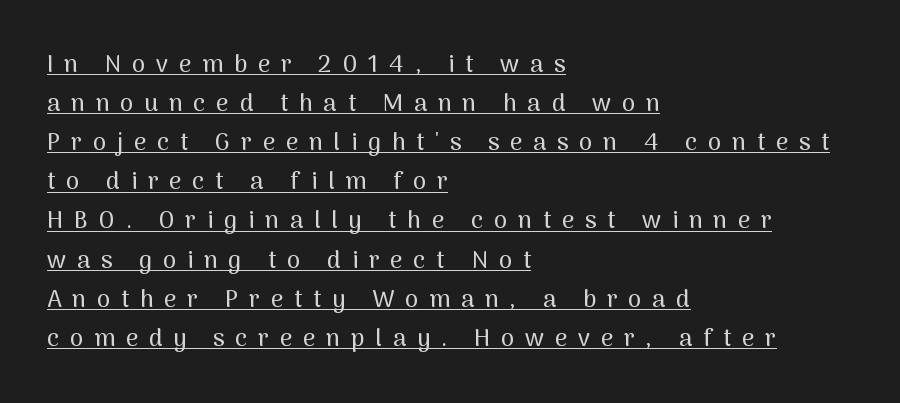
The image shows 24 px text type, upright; set left-aligned, normal line spacing (1.63x), unusually wide letter spacing (+0.45 em), underlined.
